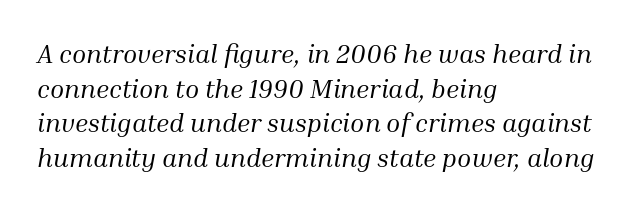
Q: Is the text bold? A: No.
Q: Is the text italic (slanted)? A: Yes, it leans right by about 10 degrees.
Q: Is the text underlined? A: No.
Q: How is the paragraph aligned? A: Left-aligned.
Q: Is the spacing between letters normal or unusually wide? A: Normal.
Q: Is the spacing between lines tight, normal or loose? A: Normal.
